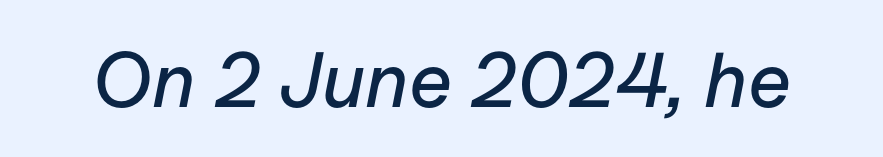
{"italic": "yes", "lean": "right", "slant_degrees": 11, "width": "normal", "stroke_contrast": "low", "x_height": "medium", "monospaced": "no", "underline": "no", "letter_spacing": "normal", "letter_spacing_em": 0.0, "glyph_px": 78}
